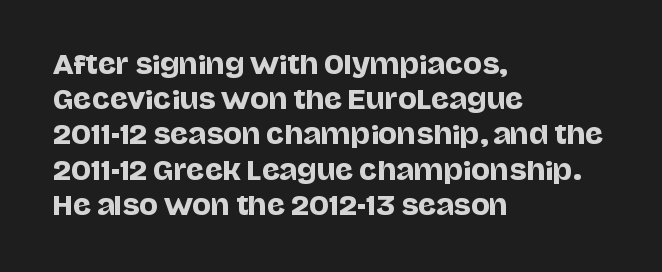
{"italic": "no", "underline": "no", "align": "left", "line_spacing": "normal", "line_spacing_ratio": 1.41, "letter_spacing": "normal", "letter_spacing_em": 0.0, "glyph_px": 25}
